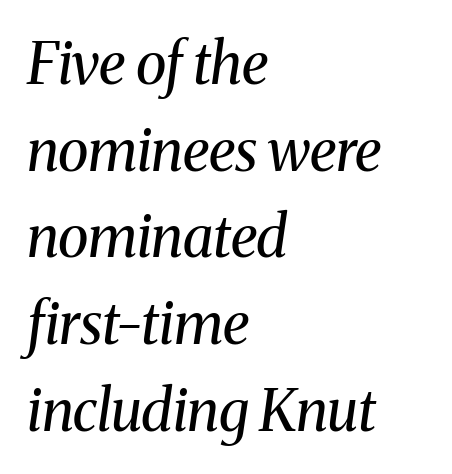
The image shows 57 px regular-weight serif type, italic (leaning right); set left-aligned, normal line spacing (1.52x), normal letter spacing, not underlined; medium stroke contrast and a medium x-height.
